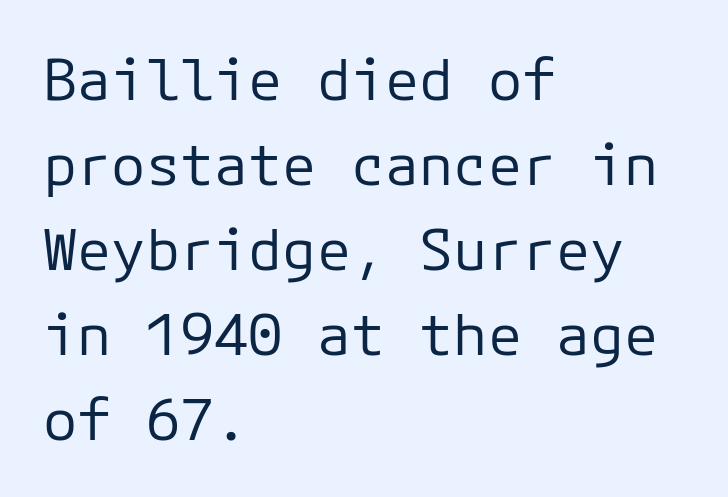
The image shows 57 px regular-weight sans-serif type, upright, monospaced; set left-aligned, normal line spacing (1.49x), normal letter spacing, not underlined; low stroke contrast and a medium x-height.
